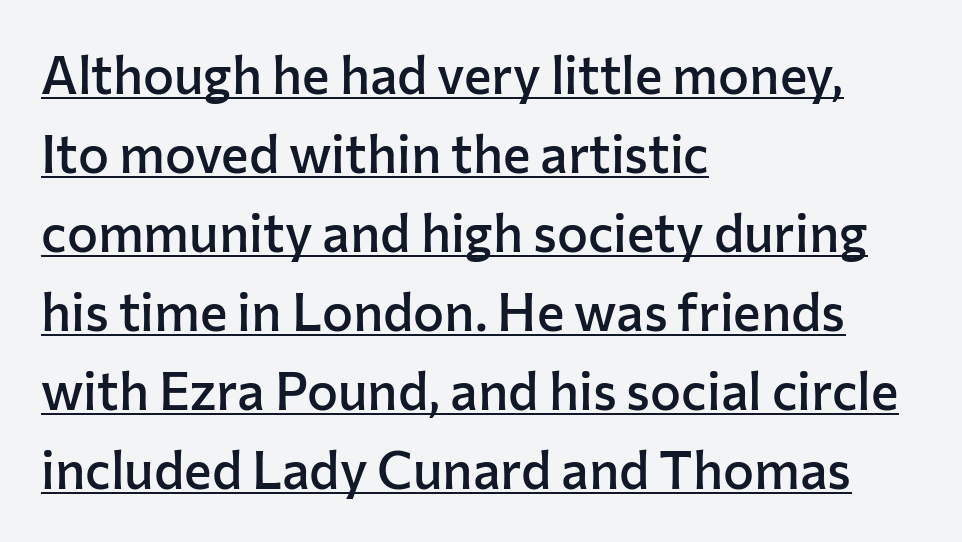
The image shows 52 px semibold sans-serif type, upright; set left-aligned, normal line spacing (1.52x), normal letter spacing, underlined; low stroke contrast and a medium x-height.
